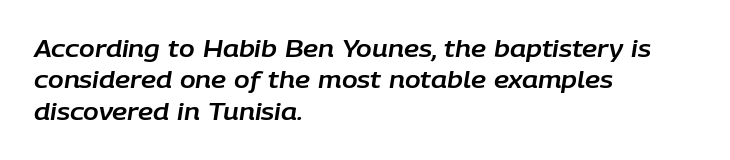
Q: Is the text italic (slanted)? A: Yes, it leans right by about 9 degrees.
Q: Is the text underlined? A: No.
Q: How is the paragraph aligned? A: Left-aligned.
Q: Is the spacing between letters normal or unusually wide? A: Normal.
Q: Is the spacing between lines tight, normal or loose? A: Normal.
